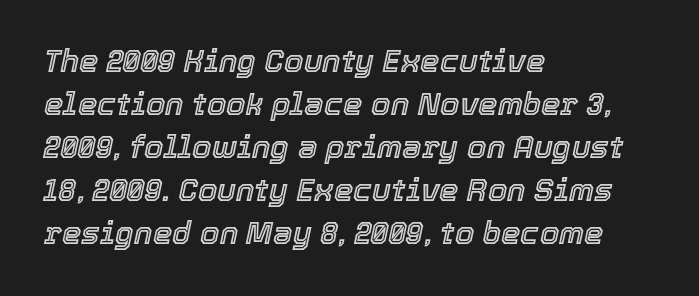
Q: Is the text italic (slanted)? A: Yes, it leans right by about 12 degrees.
Q: Is the text underlined? A: No.
Q: How is the paragraph aligned? A: Left-aligned.
Q: Is the spacing between letters normal or unusually wide? A: Normal.
Q: Is the spacing between lines tight, normal or loose? A: Normal.
Q: Width (condensed, normal, or wide)? A: Normal.
Q: x-height? A: Medium.
Q: Monospaced? A: No.
